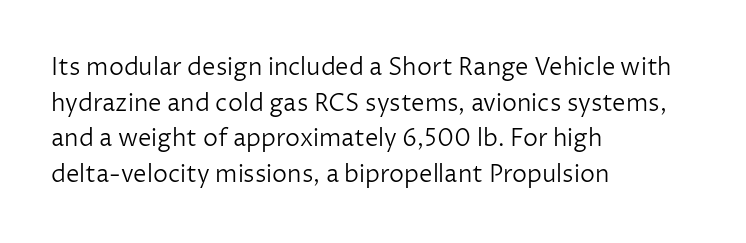
Q: Is the text bold? A: No.
Q: Is the text italic (slanted)? A: No, it is upright.
Q: Is the text underlined? A: No.
Q: How is the paragraph aligned? A: Left-aligned.
Q: Is the spacing between letters normal or unusually wide? A: Normal.
Q: Is the spacing between lines tight, normal or loose? A: Normal.
